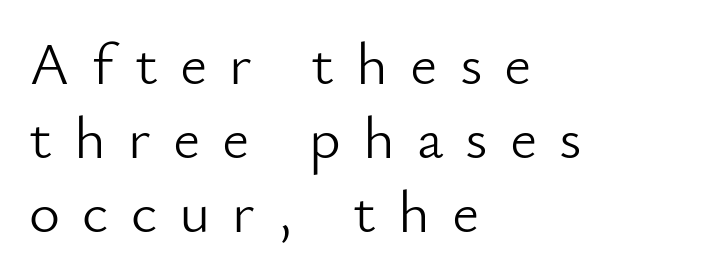
Is this a sans? Yes — the strokes have no serifs. Nope, not italic — everything's standing straight. Think of a printed novel: that variable character pitch is what you see here. Substantial extra tracking has been applied to these lines. Has an underline been added? It has not.
